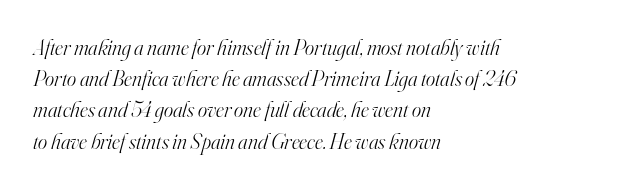
{"italic": "yes", "lean": "right", "slant_degrees": 16, "bold": "no", "underline": "no", "align": "left", "line_spacing": "normal", "line_spacing_ratio": 1.42, "letter_spacing": "normal", "letter_spacing_em": 0.0, "glyph_px": 22}
